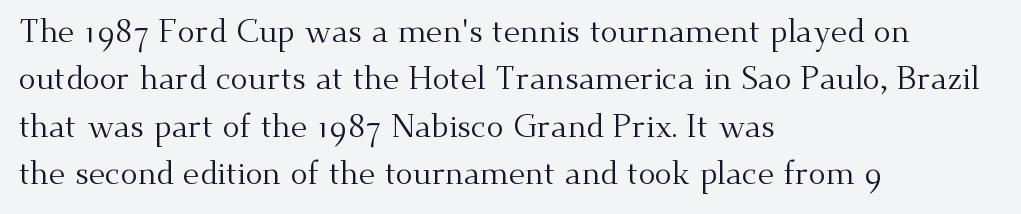
{"serif": "yes", "italic": "no", "bold": "no", "weight": "regular", "width": "normal", "stroke_contrast": "medium", "x_height": "small", "monospaced": "no", "underline": "no", "align": "left", "line_spacing": "normal", "line_spacing_ratio": 1.48, "letter_spacing": "normal", "letter_spacing_em": 0.0, "glyph_px": 32}
